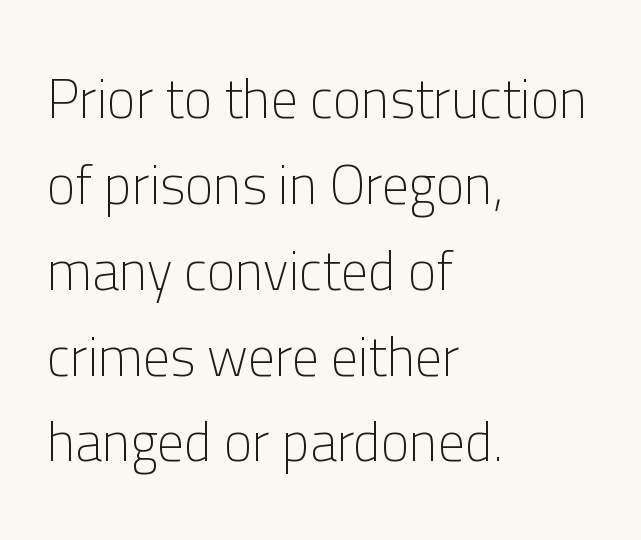
{"serif": "no", "italic": "no", "bold": "no", "weight": "light", "width": "normal", "stroke_contrast": "low", "x_height": "medium", "monospaced": "no", "underline": "no", "align": "left", "line_spacing": "normal", "line_spacing_ratio": 1.59, "letter_spacing": "normal", "letter_spacing_em": 0.0, "glyph_px": 54}
